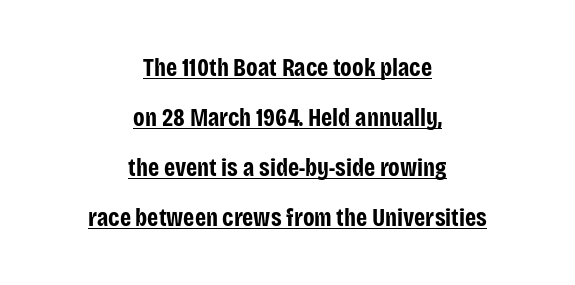
{"italic": "no", "bold": "yes", "underline": "yes", "align": "center", "line_spacing": "loose", "line_spacing_ratio": 2.0, "letter_spacing": "normal", "letter_spacing_em": 0.0, "glyph_px": 25}
